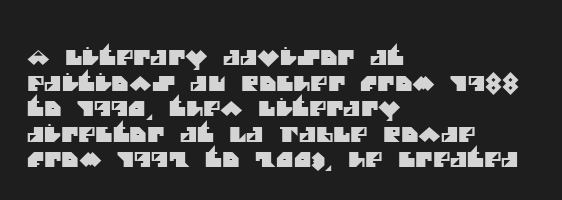
Horizontal alignment here is leftward, the default for most running prose. Words appear dense and cohesive because spacing is normal. Lines of text with bare space underneath.
